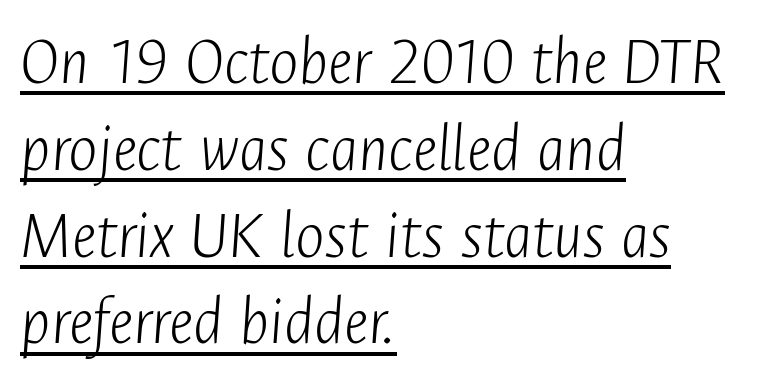
The image shows 70 px light, condensed type, italic (leaning right); set left-aligned, line spacing 1.24x, normal letter spacing, underlined; low stroke contrast and a medium x-height.
